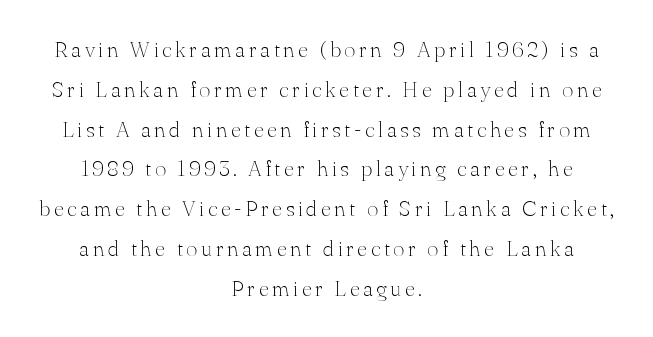
Q: Is the text bold? A: No.
Q: Is the text italic (slanted)? A: No, it is upright.
Q: Is the text underlined? A: No.
Q: How is the paragraph aligned? A: Centered.
